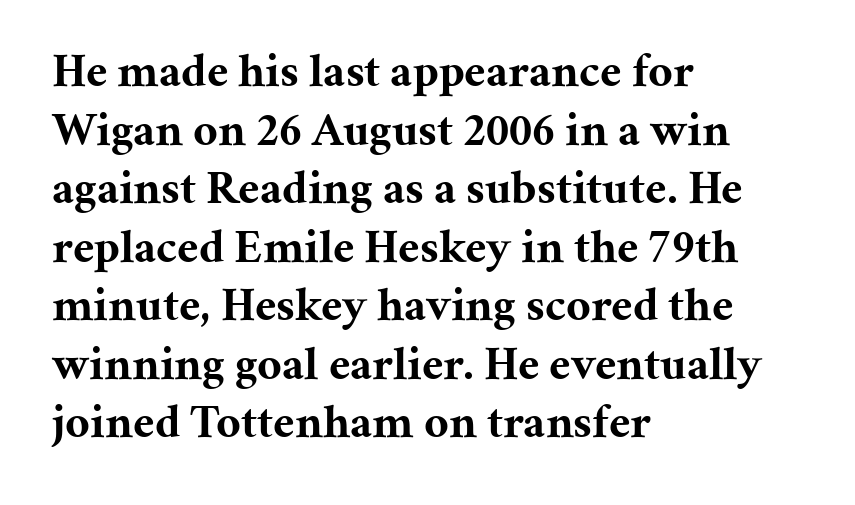
This rendering features lettering with no underline. If you drew a line through each stem, it would be perfectly vertical. Note: serifs present on the glyphs. Line beginnings align vertically; line endings do not. The rendering uses natural spacing where letterforms have individual widths.
